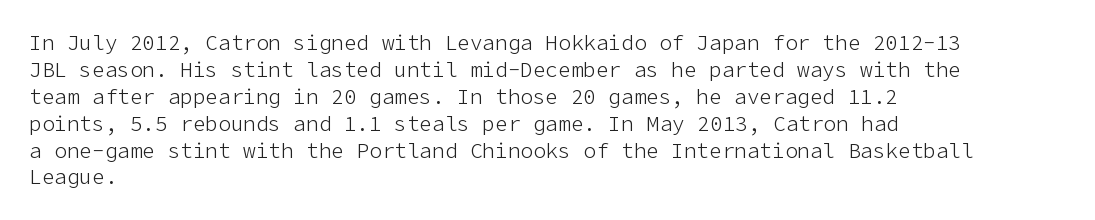
The image shows 21 px text type, upright; set left-aligned, normal line spacing (1.28x), normal letter spacing, not underlined.
